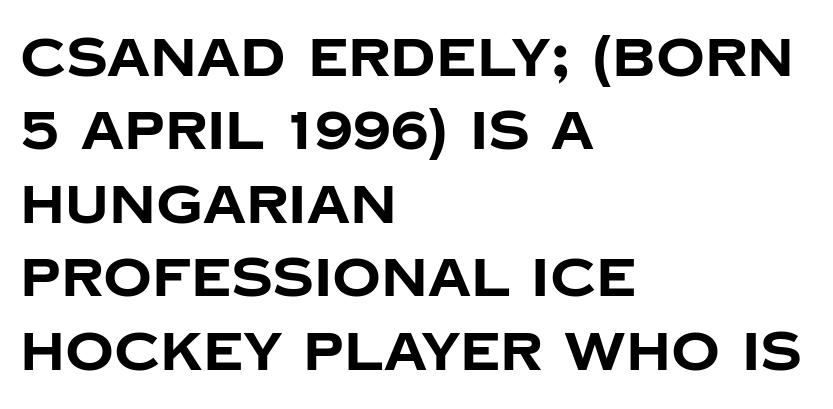
The image shows 54 px bold sans-serif type, upright; set left-aligned, normal line spacing (1.36x), normal letter spacing, not underlined; low stroke contrast and a large x-height.
